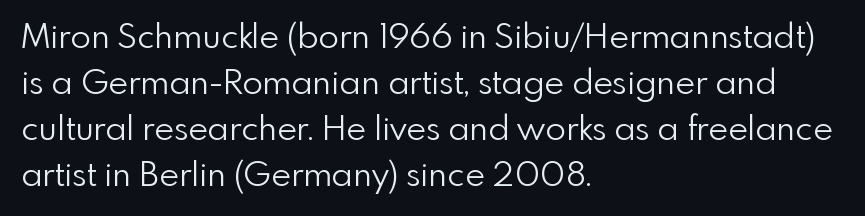
{"serif": "no", "italic": "no", "bold": "no", "weight": "light", "width": "normal", "stroke_contrast": "low", "x_height": "small", "monospaced": "no", "underline": "no", "align": "left", "line_spacing": "normal", "line_spacing_ratio": 1.35, "letter_spacing": "normal", "letter_spacing_em": 0.0, "glyph_px": 34}
